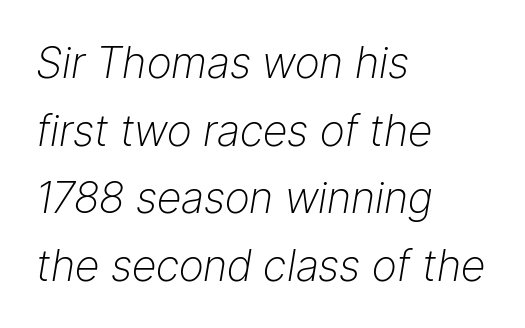
Q: Is the text bold? A: No.
Q: Is the text italic (slanted)? A: Yes, it leans right by about 9 degrees.
Q: Is the text underlined? A: No.
Q: How is the paragraph aligned? A: Left-aligned.
Q: Is the spacing between letters normal or unusually wide? A: Normal.
Q: Is the spacing between lines tight, normal or loose? A: Normal.
Q: Width (condensed, normal, or wide)? A: Normal.
Q: Stroke contrast? A: Low.
Q: x-height? A: Medium.
Q: Monospaced? A: No.
